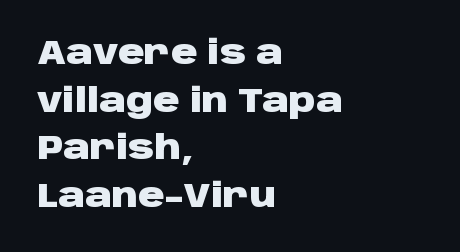
Q: Is the text bold? A: Yes.
Q: Is the text italic (slanted)? A: No, it is upright.
Q: Is the typeface a serif or a sans-serif typeface? A: Sans-serif.
Q: Is the text underlined? A: No.
Q: How is the paragraph aligned? A: Left-aligned.
Q: Is the spacing between letters normal or unusually wide? A: Normal.
Q: Is the spacing between lines tight, normal or loose? A: Normal.
Q: Width (condensed, normal, or wide)? A: Wide.
Q: Stroke contrast? A: Low.
Q: x-height? A: Large.
Q: Monospaced? A: No.
